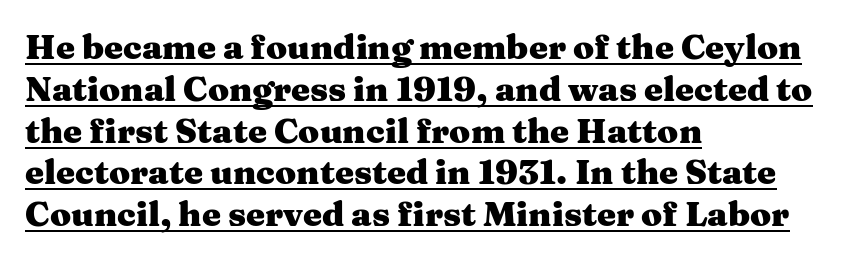
{"serif": "yes", "italic": "no", "bold": "yes", "weight": "heavy", "width": "wide", "stroke_contrast": "medium", "x_height": "medium", "monospaced": "no", "underline": "yes", "align": "left", "line_spacing_ratio": 1.23, "letter_spacing": "normal", "letter_spacing_em": 0.0, "glyph_px": 34}
